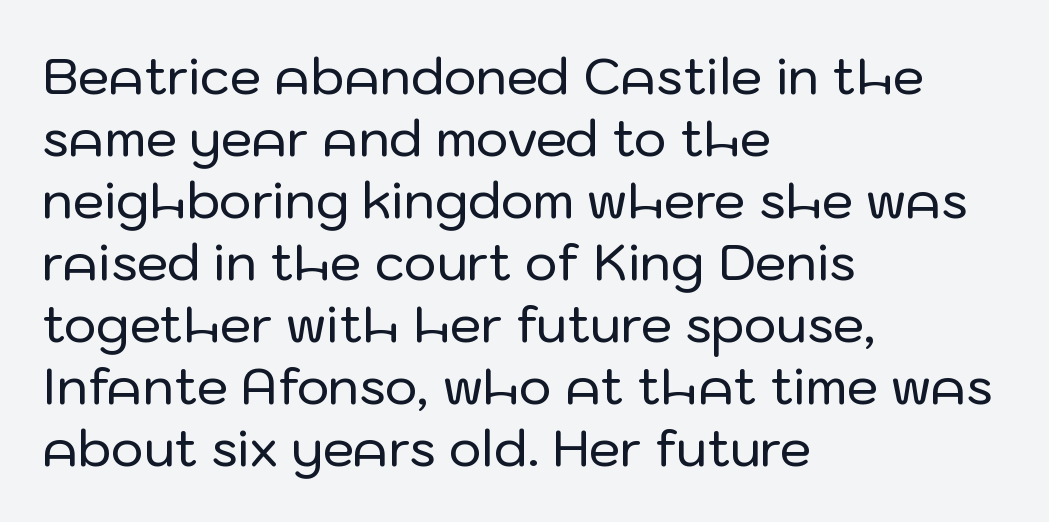
Q: Is the text italic (slanted)? A: No, it is upright.
Q: Is the typeface a serif or a sans-serif typeface? A: Sans-serif.
Q: Is the text underlined? A: No.
Q: How is the paragraph aligned? A: Left-aligned.
Q: Is the spacing between letters normal or unusually wide? A: Normal.
Q: Width (condensed, normal, or wide)? A: Normal.
Q: Stroke contrast? A: Low.
Q: x-height? A: Medium.
Q: Monospaced? A: No.
